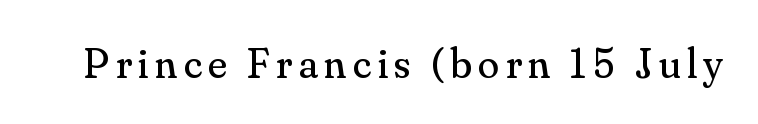
The letters look calm and open, with moderate or lighter stems. Type without underlining. The rendering uses natural spacing where letterforms have individual widths. Is there any slant? The stems are plumb. Font category for this specimen: serif.
